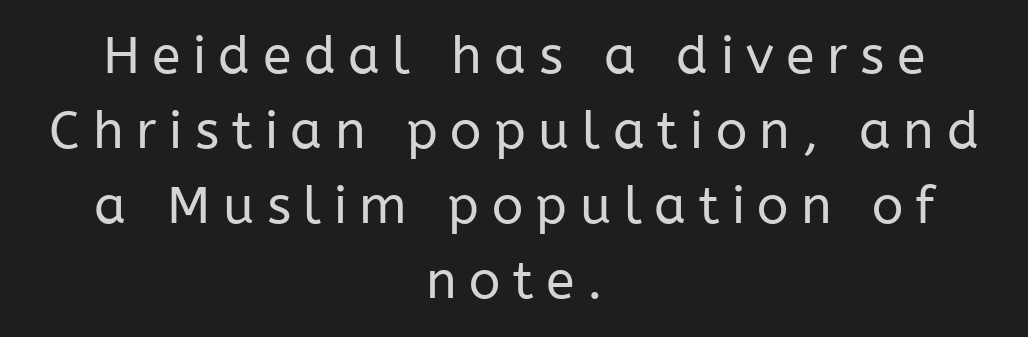
{"serif": "no", "italic": "no", "bold": "no", "weight": "regular", "width": "normal", "stroke_contrast": "low", "x_height": "medium", "monospaced": "no", "underline": "no", "align": "center", "line_spacing": "normal", "line_spacing_ratio": 1.44, "letter_spacing": "wide", "letter_spacing_em": 0.24, "glyph_px": 52}
